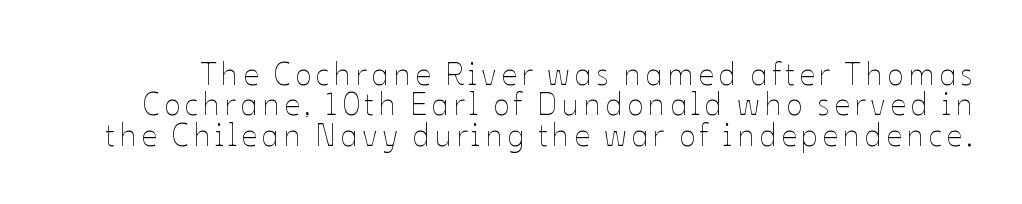
{"italic": "no", "bold": "no", "weight": "thin", "width": "normal", "stroke_contrast": "low", "x_height": "medium", "monospaced": "no", "underline": "no", "line_spacing": "tight", "line_spacing_ratio": 0.98, "glyph_px": 31}
